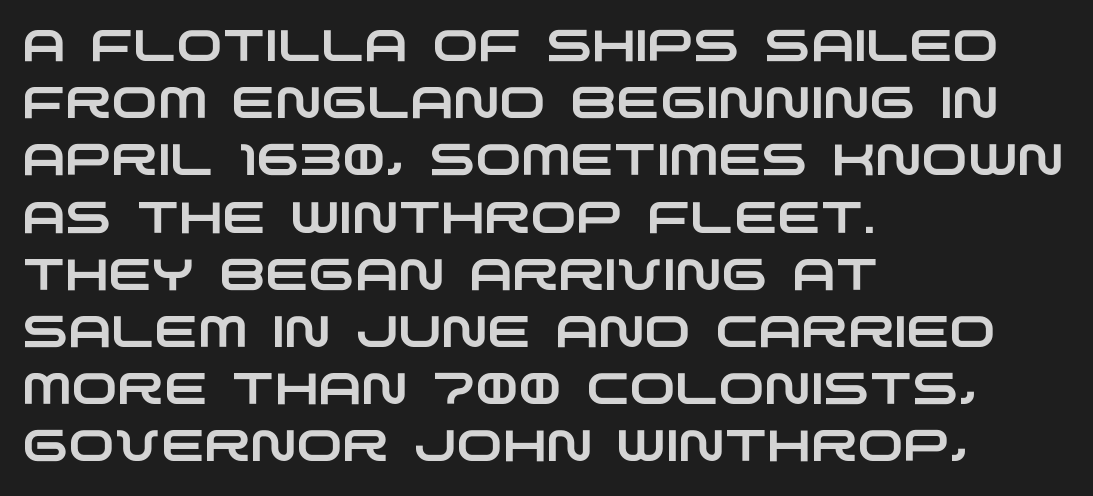
Q: Is the typeface a serif or a sans-serif typeface? A: Sans-serif.
Q: Is the text underlined? A: No.
Q: How is the paragraph aligned? A: Left-aligned.
Q: Is the spacing between letters normal or unusually wide? A: Normal.
Q: Is the spacing between lines tight, normal or loose? A: Normal.
Q: Width (condensed, normal, or wide)? A: Wide.
Q: Stroke contrast? A: Low.
Q: x-height? A: Large.
Q: Monospaced? A: No.
